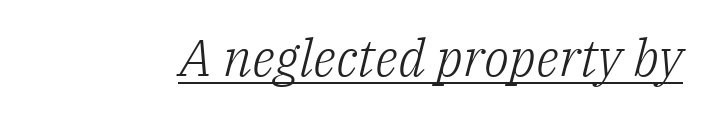
The face used here is seriffed, in the tradition of book romans. You could call the tracking neutral — neither tight nor loose. You could not count columns in this text — the font is proportionally spaced. The rendering applies a slant to the glyphs. Does a line run under the words? Yes, clearly.
